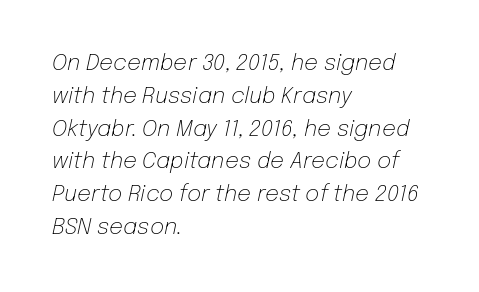
Nothing unusual about the tracking: characters are spaced as the font intends. This reads as an unemphasized weight, regular at the heaviest. The paragraph shown leans on its left margin. Does the lettering tilt? It does — this is italic. Reading down the column, the eye jumps a familiar distance to each next line.
